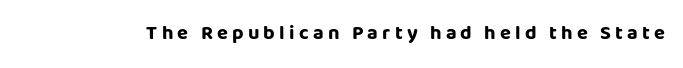
Q: Is the text bold? A: Yes.
Q: Is the text italic (slanted)? A: No, it is upright.
Q: Is the text underlined? A: No.
Q: Is the spacing between letters normal or unusually wide? A: Unusually wide.
